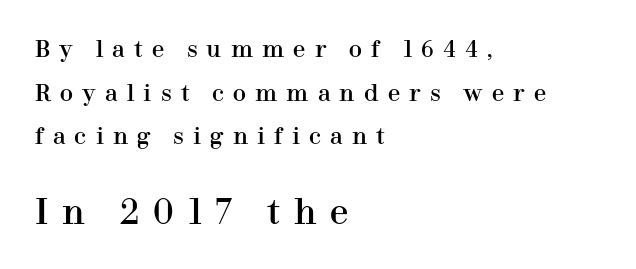
{"serif": "yes", "italic": "no", "width": "normal", "stroke_contrast": "high", "x_height": "medium", "monospaced": "no", "underline": "no", "align": "left", "line_spacing": "loose", "line_spacing_ratio": 1.98, "letter_spacing": "wide", "letter_spacing_em": 0.42, "larger_block": "second", "size_ratio": 1.5, "glyph_px": 33}
